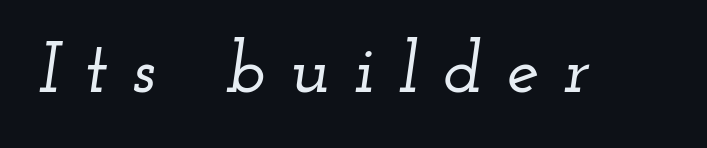
Small tapered or slab feet sit at the stroke ends, so this counts as serif. Proportional: the letters do not fall into vertical columns. Inter-character spacing is expanded well beyond the font's built-in metrics. Observe the lean: these are italic letterforms. Glance below the letters and you will spot only blank space.
